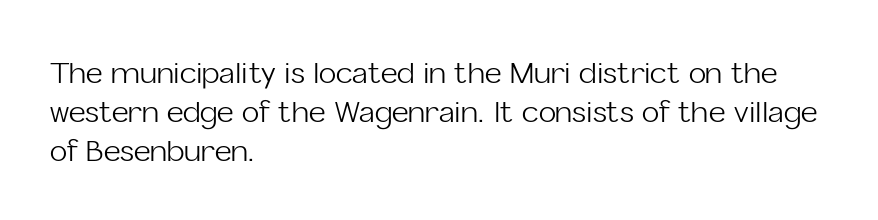
Normally led — the rows are evenly, conventionally spaced. Is the type heavy? It reads as light-to-regular instead. A roman cut, with each character standing at attention. Here the designer chose a conventional face with non-uniform glyph widths. Type style note: lacks serifs. Any mark beneath the type? The region is blank.
